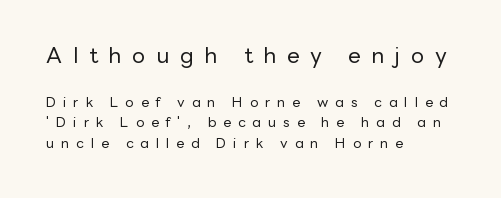
The image shows 22 px text type, upright; set left-aligned, normal line spacing (1.46x), unusually wide letter spacing (+0.49 em), not underlined; the first (top) block is 1.57x larger.
